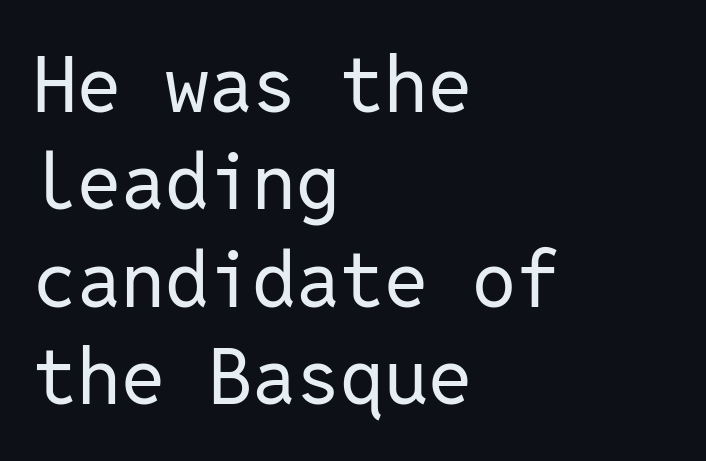
Is the letter spacing exaggerated? No — it looks like the ordinary default. Unlike a traditional serif, this face leaves its strokes unadorned. Summary of vertical rhythm: regular, with standard interline spacing. Where is the straight margin? On the left.
